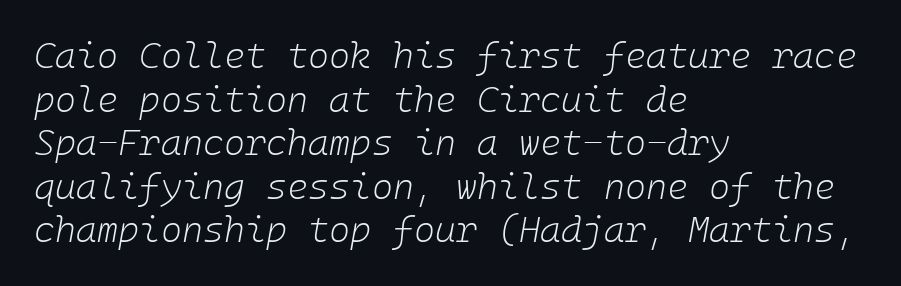
{"italic": "yes", "lean": "right", "slant_degrees": 10, "bold": "no", "weight": "light", "width": "normal", "stroke_contrast": "low", "x_height": "medium", "underline": "no", "align": "left", "line_spacing_ratio": 1.21, "letter_spacing": "normal", "letter_spacing_em": 0.0, "glyph_px": 36}
